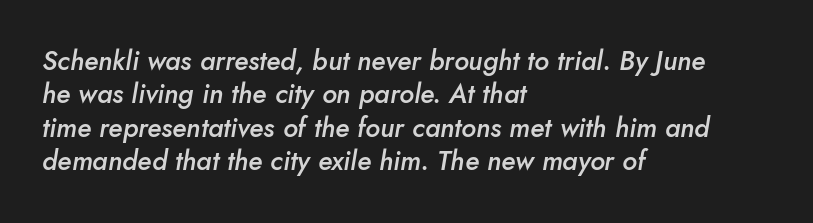
Q: Is the text bold? A: Semi-bold.
Q: Is the text italic (slanted)? A: Yes, it leans right by about 10 degrees.
Q: Is the text underlined? A: No.
Q: How is the paragraph aligned? A: Left-aligned.
Q: Is the spacing between letters normal or unusually wide? A: Normal.
